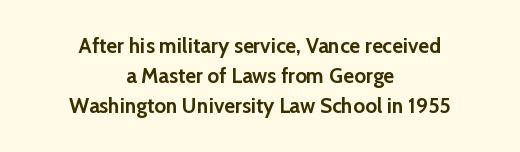
{"italic": "no", "bold": "yes", "underline": "no", "align": "center", "line_spacing": "normal", "line_spacing_ratio": 1.44, "letter_spacing": "normal", "letter_spacing_em": 0.0, "glyph_px": 21}
